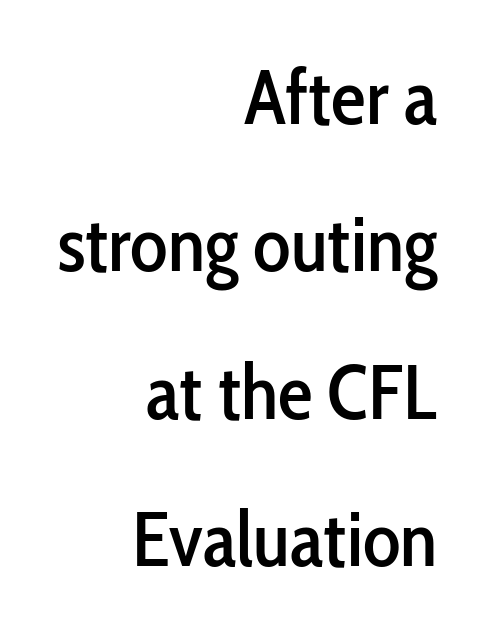
Q: Is the text italic (slanted)? A: No, it is upright.
Q: Is the typeface a serif or a sans-serif typeface? A: Sans-serif.
Q: Is the text underlined? A: No.
Q: How is the paragraph aligned? A: Right-aligned.
Q: Is the spacing between letters normal or unusually wide? A: Normal.
Q: Width (condensed, normal, or wide)? A: Condensed.
Q: Stroke contrast? A: Low.
Q: x-height? A: Medium.
Q: Monospaced? A: No.
